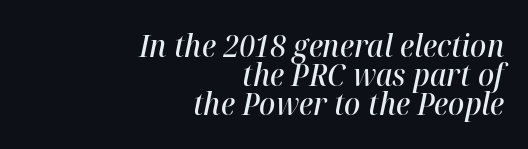
Slightly chunky letters — semibold, I'd say, not full bold. Notice how descenders almost collide with the ascenders below — that's tight leading. Does the lettering tilt? It does — this is italic. These lines are rendered in a variable-pitch font.
